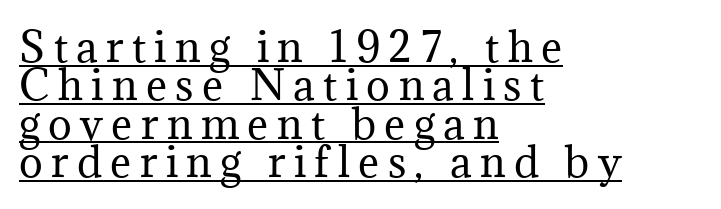
{"serif": "yes", "italic": "no", "bold": "no", "weight": "regular", "width": "normal", "stroke_contrast": "medium", "x_height": "medium", "monospaced": "no", "underline": "yes", "align": "left", "line_spacing": "tight", "line_spacing_ratio": 0.96, "letter_spacing": "wide", "letter_spacing_em": 0.21, "glyph_px": 40}
